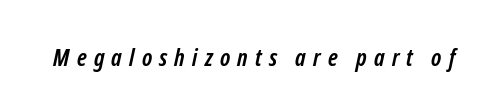
{"bold": "yes", "underline": "no", "letter_spacing": "wide", "letter_spacing_em": 0.3, "glyph_px": 24}
